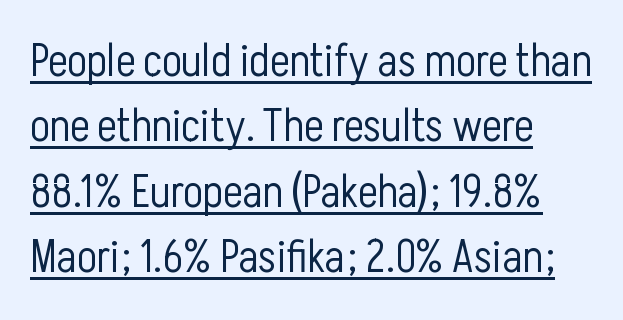
The letters advance in unequal steps, a hallmark of proportional type. Ordinary non-slanted type is in use. Is there much room between lines? A standard amount, neither cramped nor airy. The sample's only ornament is a line tracing under the words.
